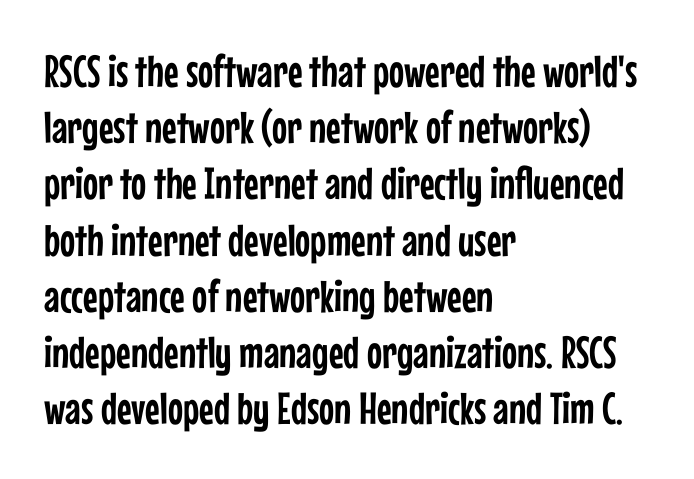
This sample has the flowing, uneven cadence of proportional lettering. Unmarked baselines from the first word to the last. Vertical strokes here are truly vertical. Students, note that the glyphs here touch the page at normal intervals. Serifs: no, the terminals of the letterforms are clean. The paragraph has a hard left edge and a soft right edge.
